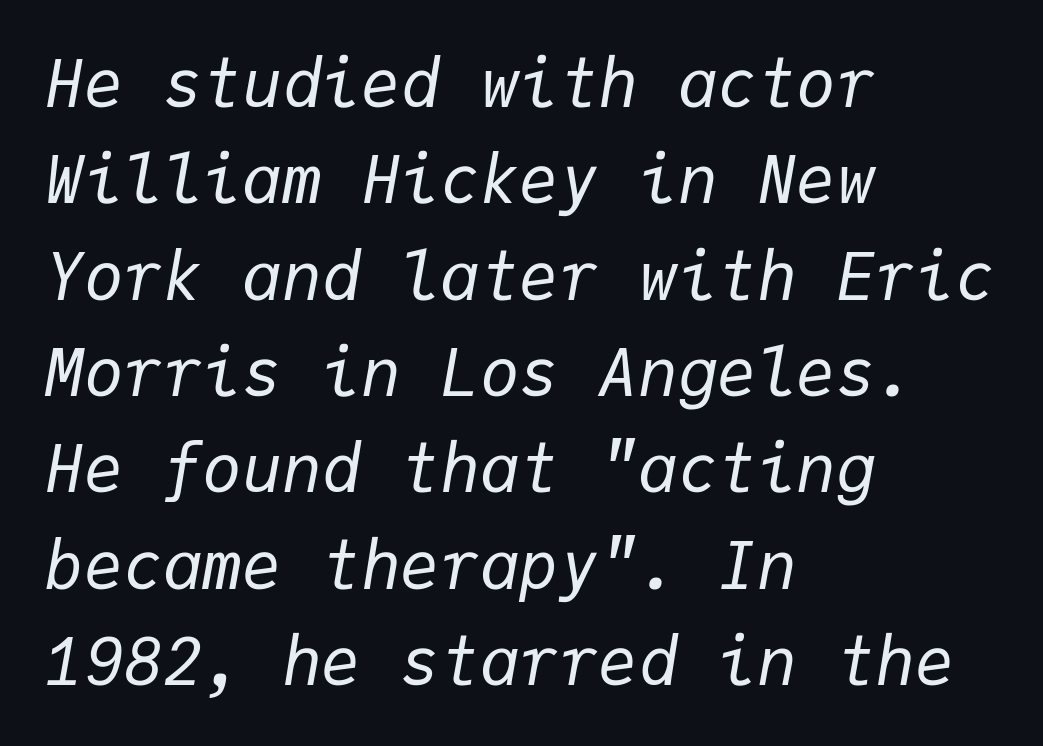
Q: Is the text bold? A: No.
Q: Is the text italic (slanted)? A: Yes, it leans right by about 9 degrees.
Q: Is the text underlined? A: No.
Q: How is the paragraph aligned? A: Left-aligned.
Q: Is the spacing between letters normal or unusually wide? A: Normal.
Q: Is the spacing between lines tight, normal or loose? A: Normal.
Q: Width (condensed, normal, or wide)? A: Normal.
Q: Stroke contrast? A: Low.
Q: x-height? A: Medium.
Q: Monospaced? A: Yes.
